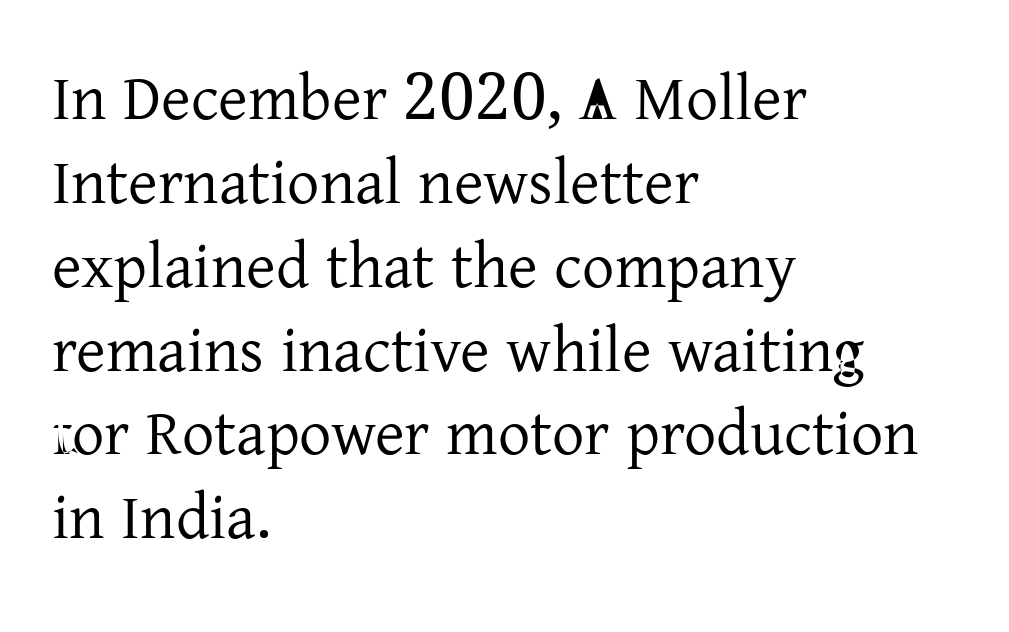
{"serif": "yes", "italic": "no", "bold": "no", "weight": "regular", "width": "normal", "stroke_contrast": "low", "x_height": "medium", "monospaced": "no", "underline": "no", "align": "left", "line_spacing": "normal", "line_spacing_ratio": 1.31, "letter_spacing": "normal", "letter_spacing_em": 0.0, "glyph_px": 64}
